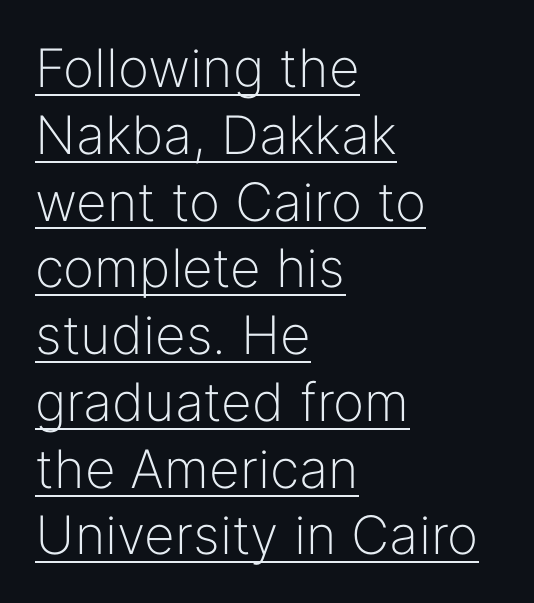
Q: Is the text bold? A: No.
Q: Is the text italic (slanted)? A: No, it is upright.
Q: Is the typeface a serif or a sans-serif typeface? A: Sans-serif.
Q: Is the text underlined? A: Yes.
Q: How is the paragraph aligned? A: Left-aligned.
Q: Is the spacing between letters normal or unusually wide? A: Normal.
Q: Is the spacing between lines tight, normal or loose? A: Normal.
Q: Width (condensed, normal, or wide)? A: Normal.
Q: Stroke contrast? A: Low.
Q: x-height? A: Medium.
Q: Monospaced? A: No.
